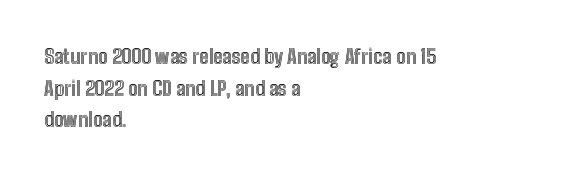
The baseline area is clear. The letterforms sit shoulder to shoulder at normal distance. Each line starts at the same left margin while the right side varies. You can tell it's not italic because the verticals are truly vertical.
